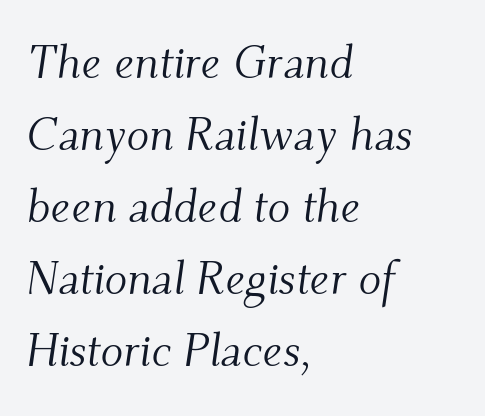
The image shows 47 px light serif type, italic (leaning right); set left-aligned, normal line spacing (1.53x), normal letter spacing, not underlined; medium stroke contrast and a small x-height.
